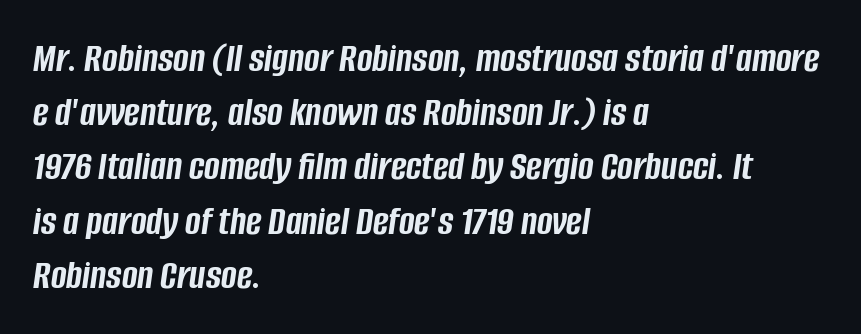
Q: Is the text bold? A: Yes.
Q: Is the text italic (slanted)? A: Yes, it leans right by about 8 degrees.
Q: Is the text underlined? A: No.
Q: How is the paragraph aligned? A: Left-aligned.
Q: Is the spacing between letters normal or unusually wide? A: Normal.
Q: Is the spacing between lines tight, normal or loose? A: Normal.
Q: Width (condensed, normal, or wide)? A: Condensed.
Q: Stroke contrast? A: Low.
Q: x-height? A: Large.
Q: Monospaced? A: No.
